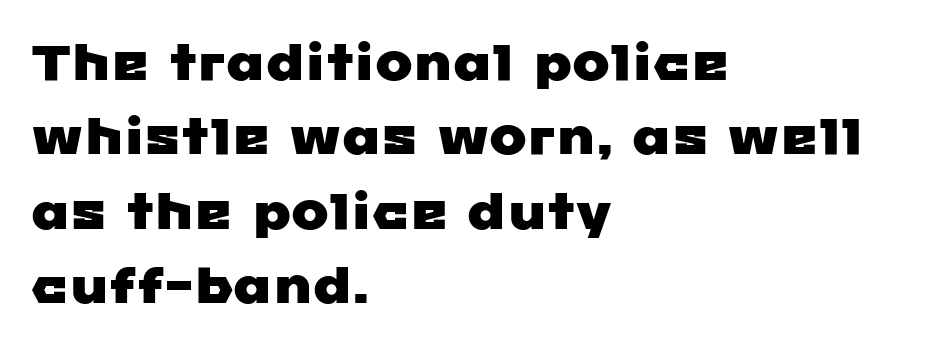
{"serif": "no", "width": "wide", "stroke_contrast": "low", "x_height": "medium", "monospaced": "no", "underline": "no", "align": "left", "line_spacing": "normal", "line_spacing_ratio": 1.49, "letter_spacing": "normal", "letter_spacing_em": 0.0, "glyph_px": 50}
